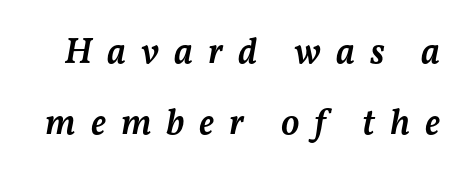
This is oblique type, the kind used for emphasis or titles. Proportional: the letters do not fall into vertical columns. The string is rendered with underlining switched off. Compared with an ordinary text face, these strokes are moderately heavier — a semibold.
